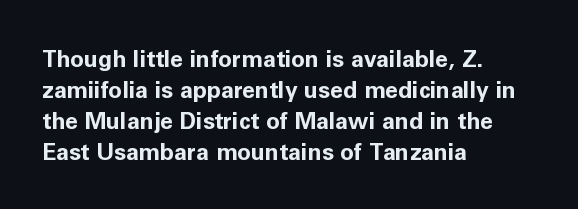
{"italic": "no", "bold": "yes", "underline": "no", "align": "left", "line_spacing": "normal", "line_spacing_ratio": 1.35, "letter_spacing": "normal", "letter_spacing_em": 0.0, "glyph_px": 23}
